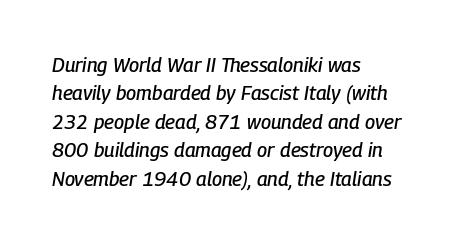
Decoration check: the copy has no underline. The type is set solid horizontally, with unmodified tracking. Horizontal bands of white between lines are of average thickness. Quick note: italic.
